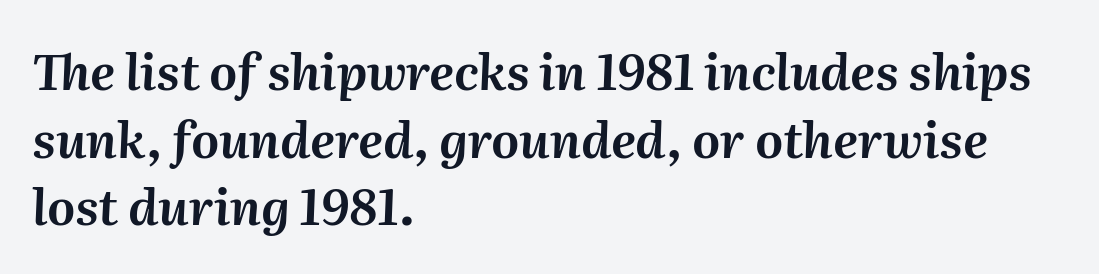
Q: Is the text italic (slanted)? A: Yes, it leans right by about 2 degrees.
Q: Is the text underlined? A: No.
Q: How is the paragraph aligned? A: Left-aligned.
Q: Is the spacing between letters normal or unusually wide? A: Normal.
Q: Is the spacing between lines tight, normal or loose? A: Normal.
Q: Width (condensed, normal, or wide)? A: Normal.
Q: Stroke contrast? A: Medium.
Q: x-height? A: Medium.
Q: Monospaced? A: No.
